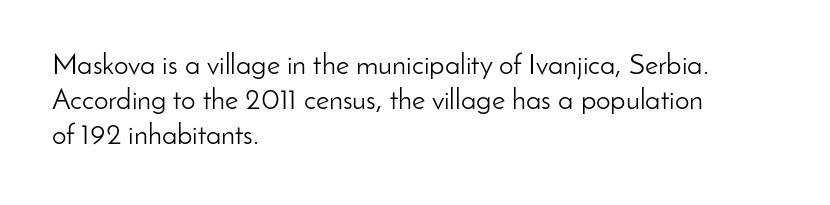
Ascenders rise straight up at ninety degrees. Heaviness? Minimal to ordinary, like unemphasized prose. The space directly below the letters is spotless. In CSS terms this would be text-align: left.
